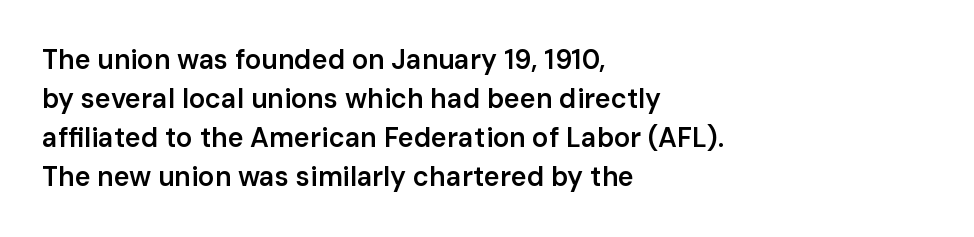
Q: Is the text bold? A: Semi-bold.
Q: Is the text italic (slanted)? A: No, it is upright.
Q: Is the text underlined? A: No.
Q: How is the paragraph aligned? A: Left-aligned.
Q: Is the spacing between letters normal or unusually wide? A: Normal.
Q: Is the spacing between lines tight, normal or loose? A: Normal.
